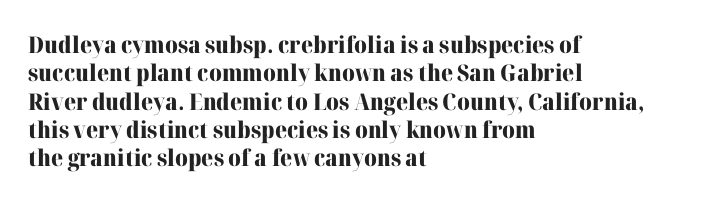
Plain, unruled lines of type. Heft: maximum for text — a bold. The tracking reads as untouched default to a designer's eye. Nope, not italic — everything's standing straight.
